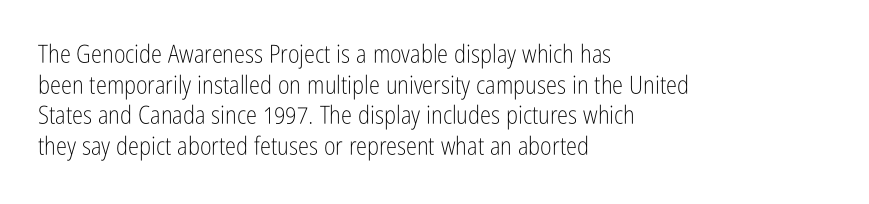
{"italic": "no", "bold": "no", "underline": "no", "align": "left", "line_spacing_ratio": 1.23, "letter_spacing": "normal", "letter_spacing_em": 0.0, "glyph_px": 25}
